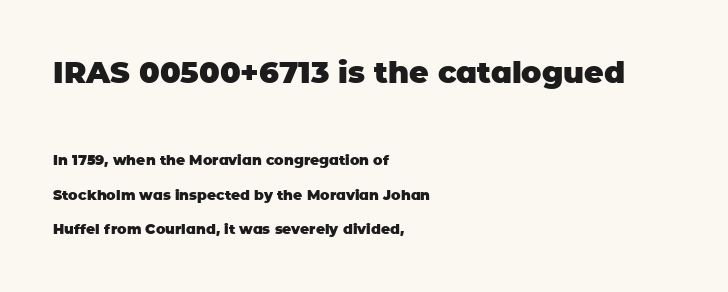
{"serif": "no", "italic": "no", "bold": "yes", "weight": "heavy", "width": "normal", "stroke_contrast": "low", "x_height": "large", "monospaced": "no", "underline": "no", "align": "left", "line_spacing": "loose", "line_spacing_ratio": 2.47, "letter_spacing": "normal", "letter_spacing_em": 0.0, "larger_block": "first", "size_ratio": 2.14, "glyph_px": 30}
